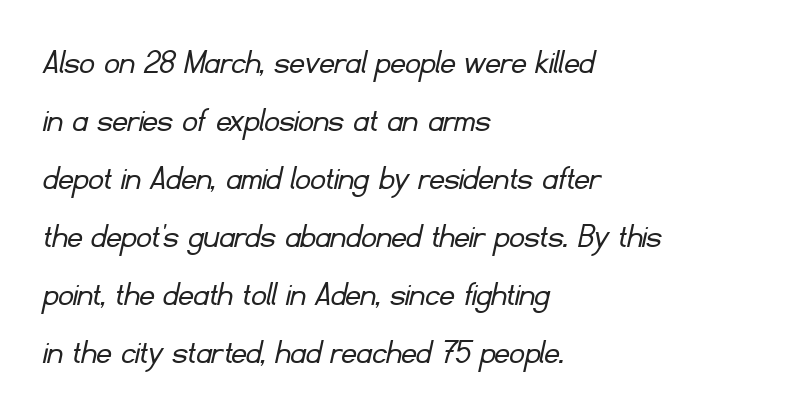
The image shows 37 px light sans-serif type; set left-aligned, normal line spacing (1.57x), normal letter spacing, not underlined; low stroke contrast and a small x-height.
